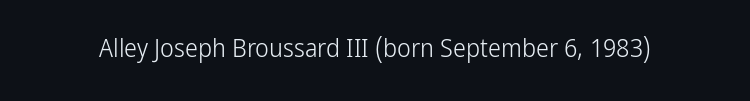
A roman cut, with each character standing at attention. Decoration check: the copy has no underline. The gaps between neighbouring characters are ordinary and unremarkable. Bold? No — there's no thickening of the strokes.
